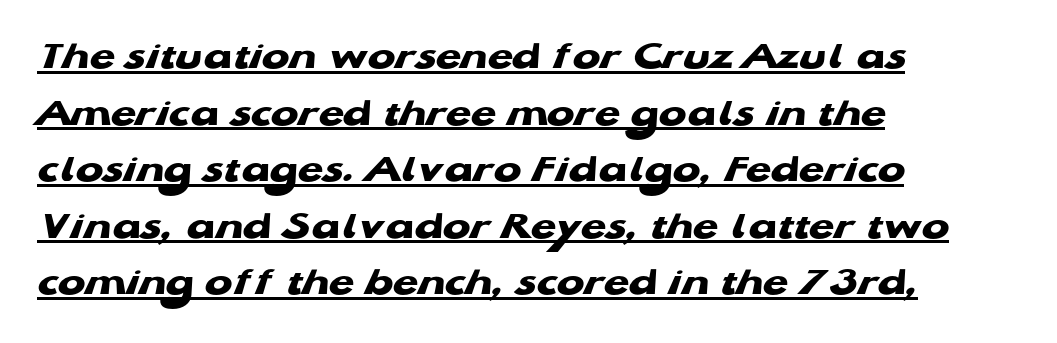
Q: Is the text bold? A: Yes.
Q: Is the typeface a serif or a sans-serif typeface? A: Sans-serif.
Q: Is the text underlined? A: Yes.
Q: How is the paragraph aligned? A: Left-aligned.
Q: Is the spacing between letters normal or unusually wide? A: Normal.
Q: Is the spacing between lines tight, normal or loose? A: Normal.
Q: Width (condensed, normal, or wide)? A: Wide.
Q: Stroke contrast? A: Low.
Q: x-height? A: Medium.
Q: Monospaced? A: No.
